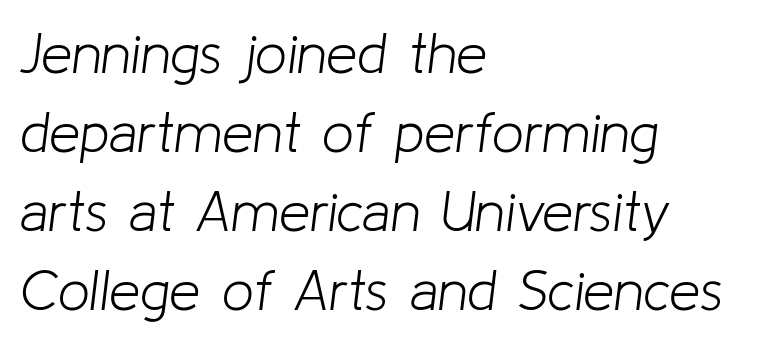
The image shows 56 px light type, italic (leaning right); set left-aligned, normal line spacing (1.41x), normal letter spacing, not underlined; low stroke contrast and a medium x-height.
